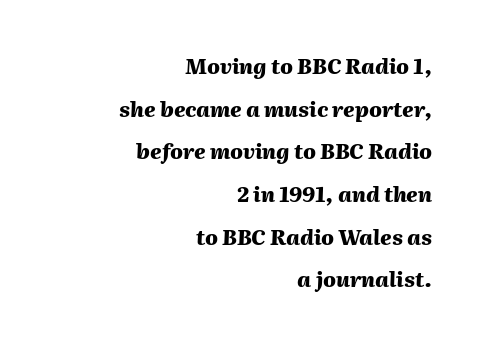
Q: Is the text bold? A: Yes.
Q: Is the text italic (slanted)? A: Yes, it leans right by about 2 degrees.
Q: Is the text underlined? A: No.
Q: How is the paragraph aligned? A: Right-aligned.
Q: Is the spacing between letters normal or unusually wide? A: Normal.
Q: Is the spacing between lines tight, normal or loose? A: Loose.
